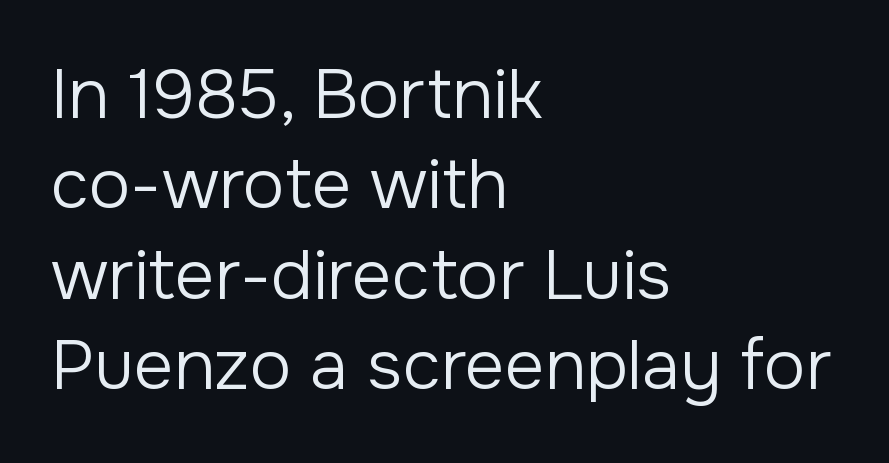
{"serif": "no", "italic": "no", "bold": "no", "weight": "regular", "width": "normal", "stroke_contrast": "low", "x_height": "medium", "monospaced": "no", "underline": "no", "align": "left", "line_spacing": "normal", "line_spacing_ratio": 1.31, "letter_spacing": "normal", "letter_spacing_em": 0.0, "glyph_px": 69}
